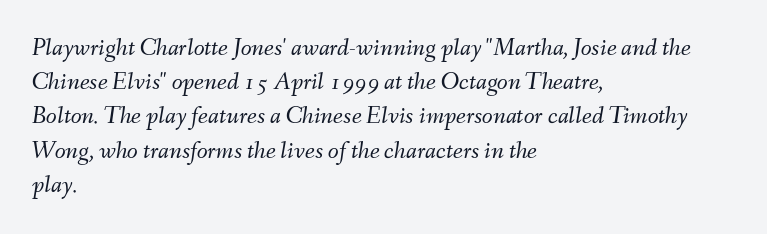
Q: Is the text bold? A: No.
Q: Is the text italic (slanted)? A: Yes, it leans right by about 9 degrees.
Q: Is the text underlined? A: No.
Q: How is the paragraph aligned? A: Left-aligned.
Q: Is the spacing between letters normal or unusually wide? A: Normal.
Q: Is the spacing between lines tight, normal or loose? A: Normal.
